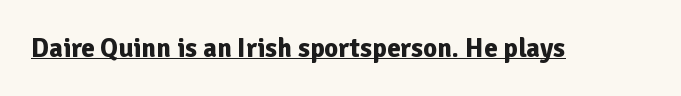
The image shows 27 px bold type, upright; set normal letter spacing, underlined.
